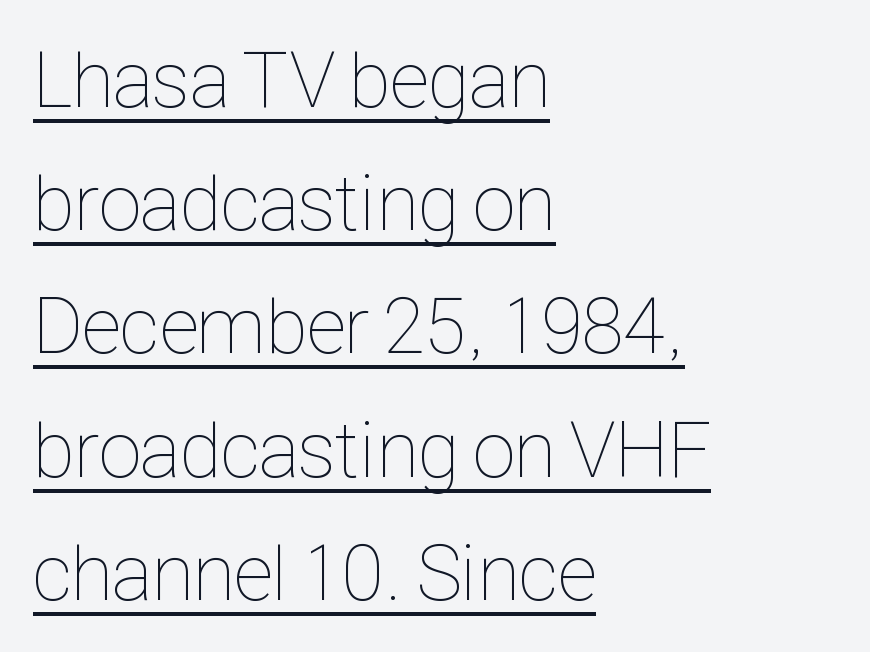
Letters have the restrained weight of plain body copy at most. Note the varied advance widths — an 'i' is clearly narrower than an 'm'. The lines are quadded left. Tracking here is standard; glyphs follow each other at the usual distance.
